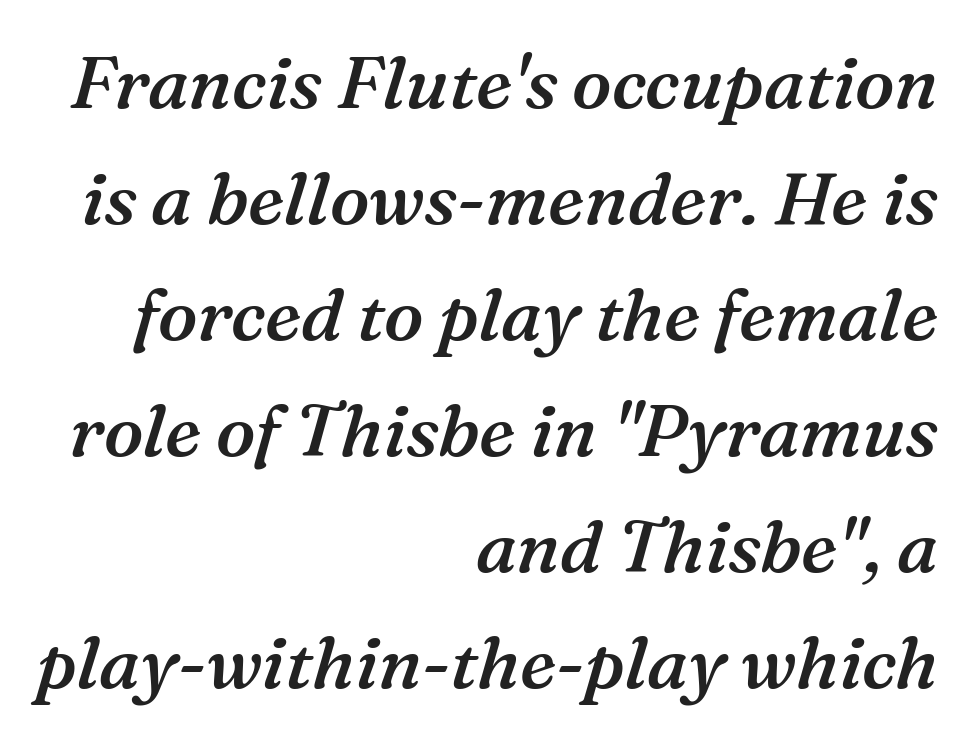
Short note: letters normally spaced. The typeface chosen for these lines features serifs. Notice how the passage keeps a crisp vertical edge on the right only. The rendering applies a slant to the glyphs. The passage shown is typed in a proportional face where columns would drift.
